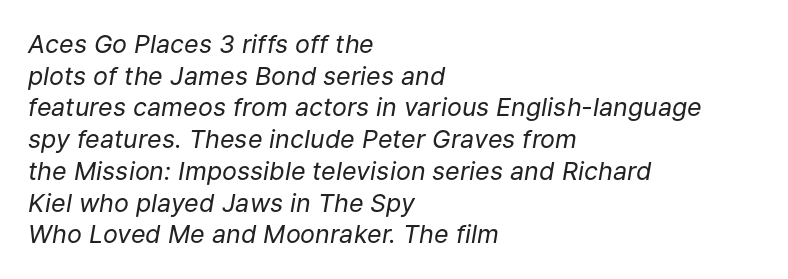
The passage shown is not underscored anywhere. The lines sit at an ordinary, default distance from one another. Heft: none added — not bold. There is no visible air inserted between adjacent glyphs.
